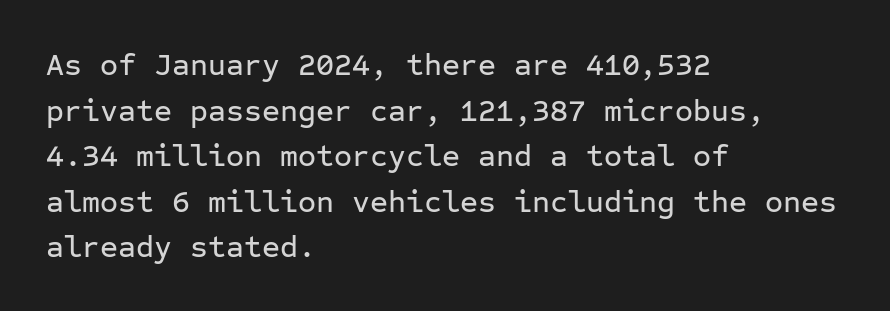
{"serif": "no", "italic": "no", "width": "normal", "stroke_contrast": "low", "x_height": "medium", "monospaced": "yes", "underline": "no", "align": "left", "line_spacing": "normal", "line_spacing_ratio": 1.47, "letter_spacing": "normal", "letter_spacing_em": 0.0, "glyph_px": 31}
